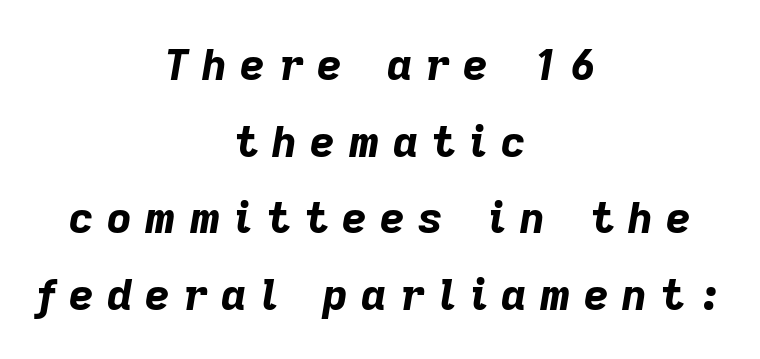
The image shows 43 px bold type, italic (leaning right); set centered, line spacing 1.78x, unusually wide letter spacing (+0.31 em), not underlined; low stroke contrast and a medium x-height.
